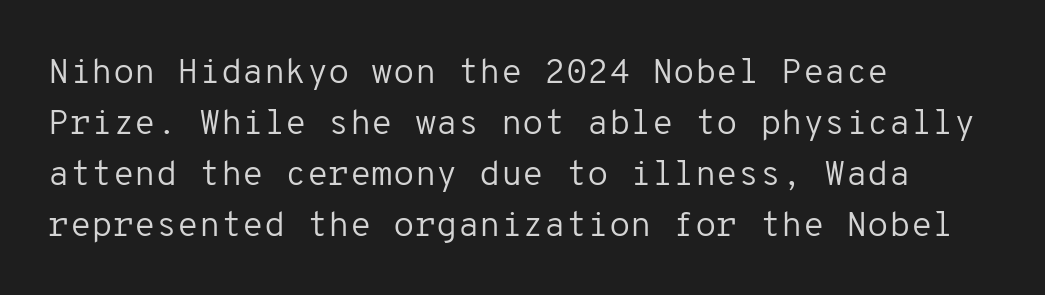
Q: Is the text bold? A: No.
Q: Is the text italic (slanted)? A: No, it is upright.
Q: Is the typeface a serif or a sans-serif typeface? A: Sans-serif.
Q: Is the text underlined? A: No.
Q: How is the paragraph aligned? A: Left-aligned.
Q: Is the spacing between letters normal or unusually wide? A: Normal.
Q: Is the spacing between lines tight, normal or loose? A: Normal.
Q: Width (condensed, normal, or wide)? A: Normal.
Q: Stroke contrast? A: Low.
Q: x-height? A: Medium.
Q: Monospaced? A: Yes.
